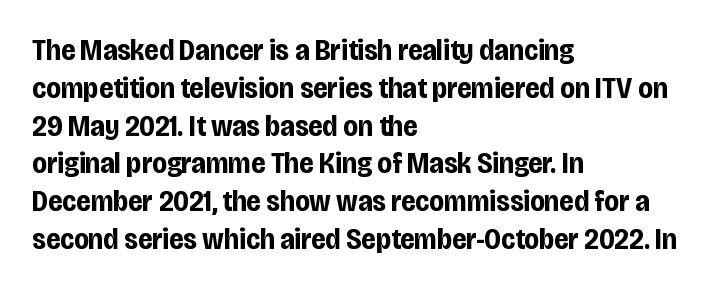
Q: Is the text bold? A: Yes.
Q: Is the text italic (slanted)? A: No, it is upright.
Q: Is the typeface a serif or a sans-serif typeface? A: Sans-serif.
Q: Is the text underlined? A: No.
Q: How is the paragraph aligned? A: Left-aligned.
Q: Is the spacing between letters normal or unusually wide? A: Normal.
Q: Is the spacing between lines tight, normal or loose? A: Normal.
Q: Width (condensed, normal, or wide)? A: Condensed.
Q: Stroke contrast? A: Low.
Q: x-height? A: Large.
Q: Monospaced? A: No.
